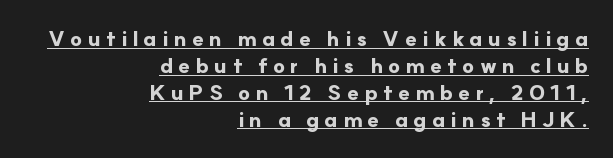
Vertically, the passage feels balanced, rows spaced as you'd expect. Students, observe the line beneath the letters — that is underlining. Weight: bold. A typesetter would call this heavily tracked-out type. This rendering uses right alignment, leaving the left contour irregular. The letters stand straight up with perfectly vertical stems.
